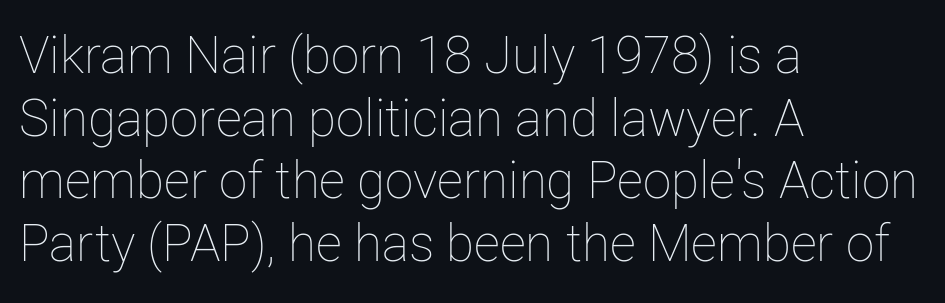
Q: Is the text bold? A: No.
Q: Is the text italic (slanted)? A: No, it is upright.
Q: Is the text underlined? A: No.
Q: How is the paragraph aligned? A: Left-aligned.
Q: Is the spacing between letters normal or unusually wide? A: Normal.
Q: Width (condensed, normal, or wide)? A: Normal.
Q: Stroke contrast? A: Low.
Q: x-height? A: Medium.
Q: Monospaced? A: No.
